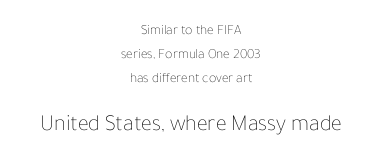
Q: Is the text bold? A: No.
Q: Is the text italic (slanted)? A: No, it is upright.
Q: Is the text underlined? A: No.
Q: How is the paragraph aligned? A: Centered.
Q: Is the spacing between letters normal or unusually wide? A: Normal.
Q: Which block of text is set in a larger size, the first (top) or the second (bottom)? A: The second (bottom) one.
